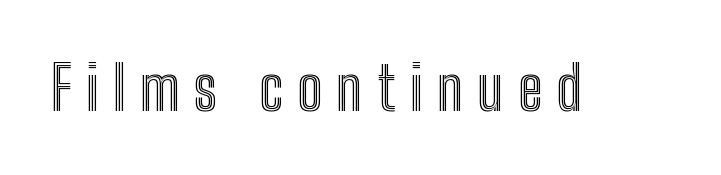
{"italic": "no", "width": "condensed", "x_height": "medium", "monospaced": "no", "underline": "no", "letter_spacing": "wide", "letter_spacing_em": 0.24, "glyph_px": 60}
